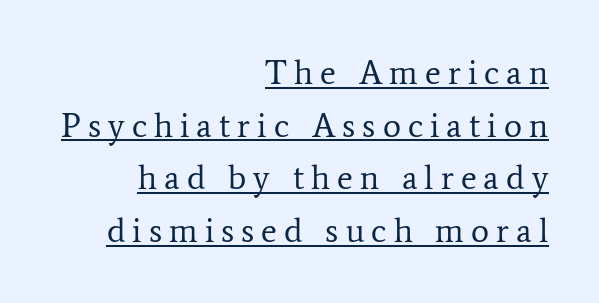
Q: Is the text bold? A: No.
Q: Is the text italic (slanted)? A: No, it is upright.
Q: Is the typeface a serif or a sans-serif typeface? A: Serif.
Q: Is the text underlined? A: Yes.
Q: How is the paragraph aligned? A: Right-aligned.
Q: Is the spacing between letters normal or unusually wide? A: Unusually wide.
Q: Is the spacing between lines tight, normal or loose? A: Normal.
Q: Width (condensed, normal, or wide)? A: Normal.
Q: Stroke contrast? A: Low.
Q: x-height? A: Medium.
Q: Monospaced? A: No.
